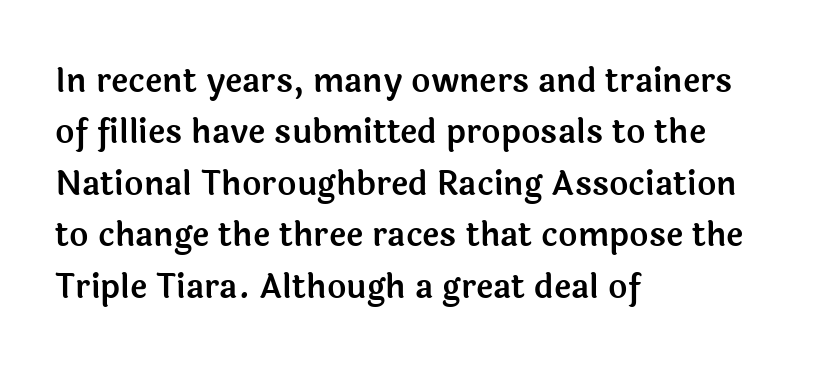
{"serif": "no", "italic": "no", "width": "normal", "x_height": "medium", "monospaced": "no", "underline": "no", "align": "left", "line_spacing": "normal", "line_spacing_ratio": 1.56, "letter_spacing": "normal", "letter_spacing_em": 0.0, "glyph_px": 33}
